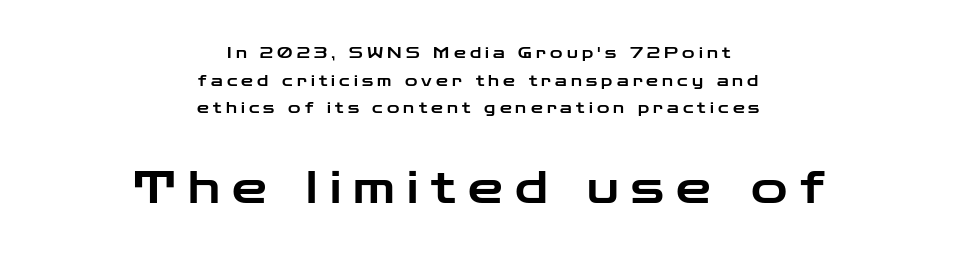
Q: Is the text italic (slanted)? A: No, it is upright.
Q: Is the typeface a serif or a sans-serif typeface? A: Sans-serif.
Q: Is the text underlined? A: No.
Q: How is the paragraph aligned? A: Centered.
Q: Is the spacing between letters normal or unusually wide? A: Unusually wide.
Q: Which block of text is set in a larger size, the first (top) or the second (bottom)? A: The second (bottom) one.
Q: Width (condensed, normal, or wide)? A: Wide.
Q: Stroke contrast? A: Low.
Q: x-height? A: Medium.
Q: Monospaced? A: No.
